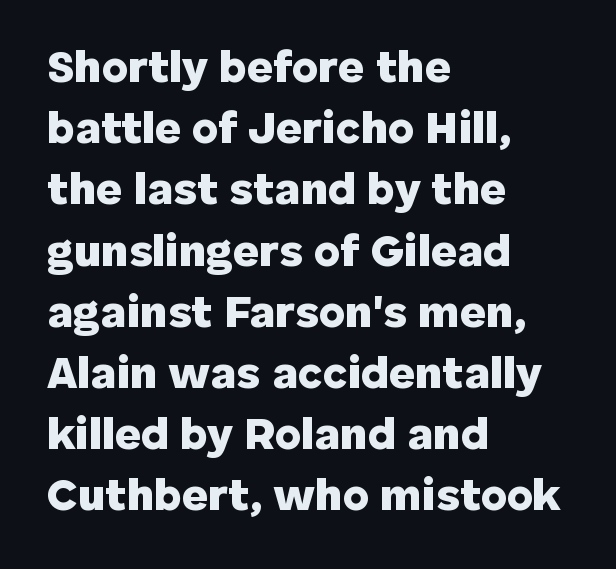
Q: Is the text bold? A: Yes.
Q: Is the text italic (slanted)? A: No, it is upright.
Q: Is the typeface a serif or a sans-serif typeface? A: Sans-serif.
Q: Is the text underlined? A: No.
Q: How is the paragraph aligned? A: Left-aligned.
Q: Is the spacing between letters normal or unusually wide? A: Normal.
Q: Is the spacing between lines tight, normal or loose? A: Normal.
Q: Width (condensed, normal, or wide)? A: Normal.
Q: Stroke contrast? A: Low.
Q: x-height? A: Medium.
Q: Monospaced? A: No.
